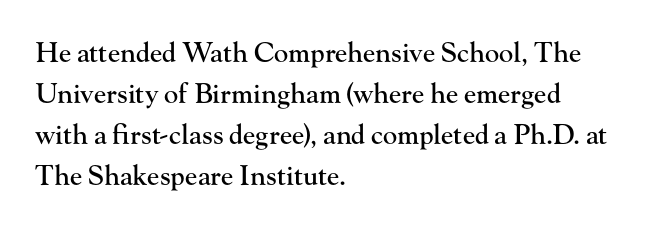
Q: Is the text italic (slanted)? A: No, it is upright.
Q: Is the text underlined? A: No.
Q: How is the paragraph aligned? A: Left-aligned.
Q: Is the spacing between letters normal or unusually wide? A: Normal.
Q: Is the spacing between lines tight, normal or loose? A: Normal.
